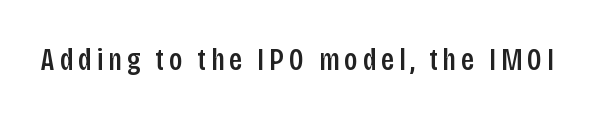
{"serif": "no", "italic": "no", "bold": "semi", "weight": "semibold", "width": "condensed", "stroke_contrast": "low", "x_height": "large", "monospaced": "no", "underline": "no", "glyph_px": 31}
